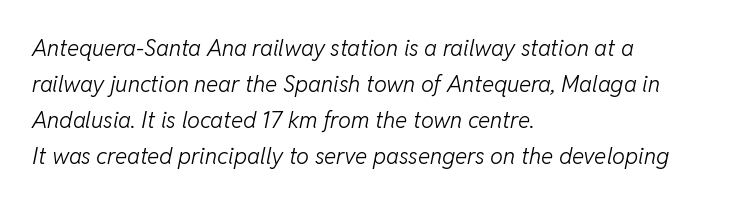
{"italic": "yes", "lean": "right", "slant_degrees": 11, "bold": "no", "underline": "no", "align": "left", "line_spacing": "normal", "line_spacing_ratio": 1.56, "letter_spacing": "normal", "letter_spacing_em": 0.0, "glyph_px": 23}
